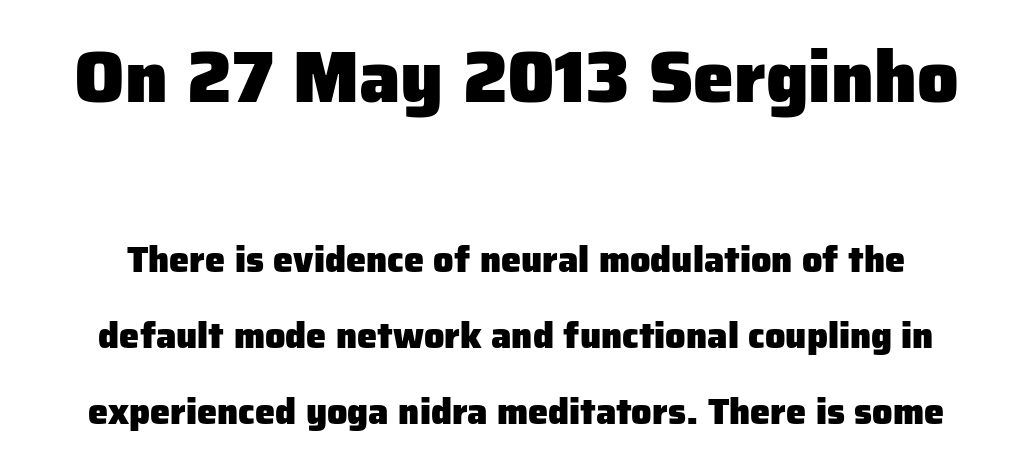
Its strokes are broad and dark, the hallmark of bold type. One glance says open: line gaps are wider than usual. Ascenders rise straight up at ninety degrees. Is the letter spacing exaggerated? No — it looks like the ordinary default. A centered setting, common on invitations and titles, is used for this passage. These two chunks differ in scale, with the top chunk taking the larger measure.
